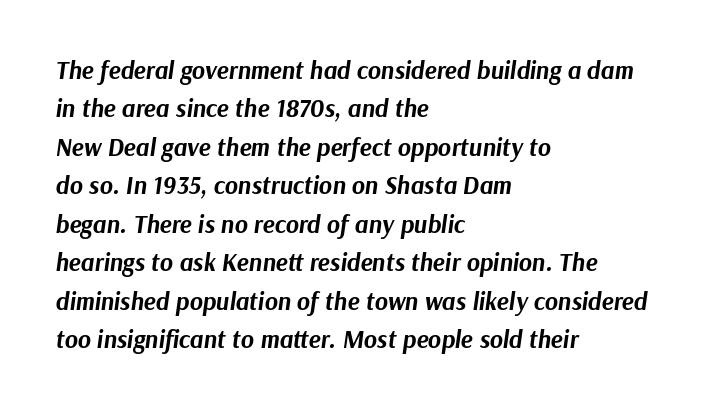
{"italic": "yes", "lean": "right", "slant_degrees": 9, "bold": "yes", "underline": "no", "align": "left", "line_spacing": "normal", "line_spacing_ratio": 1.54, "letter_spacing": "normal", "letter_spacing_em": 0.0, "glyph_px": 25}
